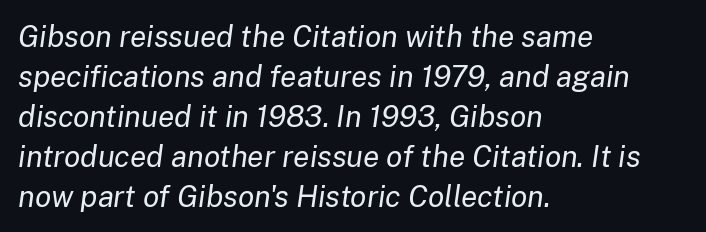
The image shows 30 px regular-weight type, italic (leaning right); set left-aligned, normal line spacing (1.33x), normal letter spacing, not underlined; low stroke contrast and a medium x-height.
